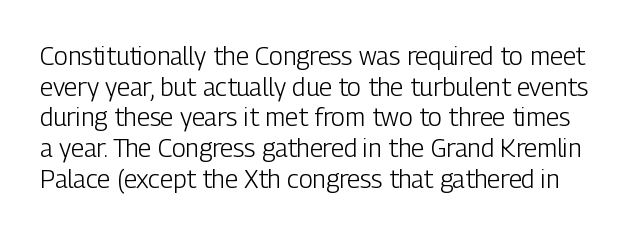
Q: Is the text bold? A: No.
Q: Is the text italic (slanted)? A: No, it is upright.
Q: Is the text underlined? A: No.
Q: Is the spacing between letters normal or unusually wide? A: Normal.
